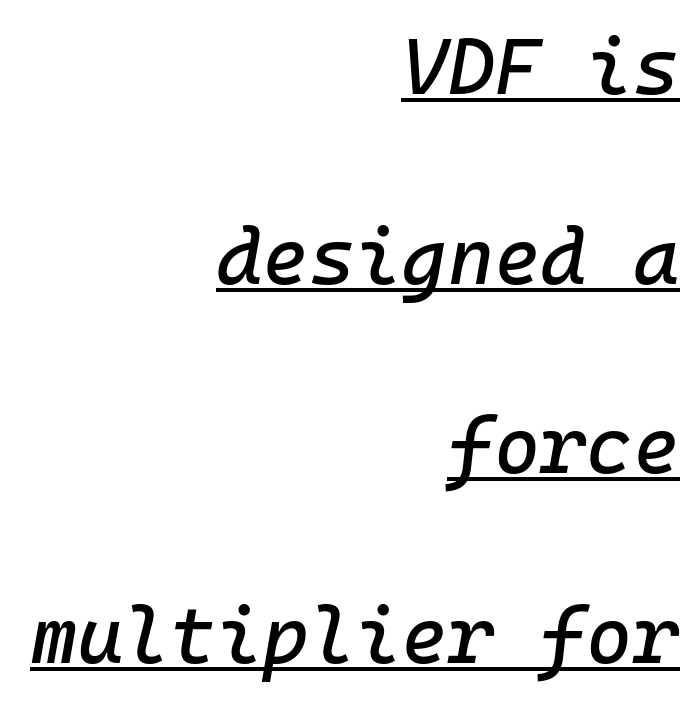
Q: Is the text italic (slanted)? A: Yes, it leans right by about 10 degrees.
Q: Is the text underlined? A: Yes.
Q: How is the paragraph aligned? A: Right-aligned.
Q: Is the spacing between letters normal or unusually wide? A: Normal.
Q: Is the spacing between lines tight, normal or loose? A: Loose.
Q: Width (condensed, normal, or wide)? A: Normal.
Q: Stroke contrast? A: Low.
Q: x-height? A: Medium.
Q: Monospaced? A: Yes.
